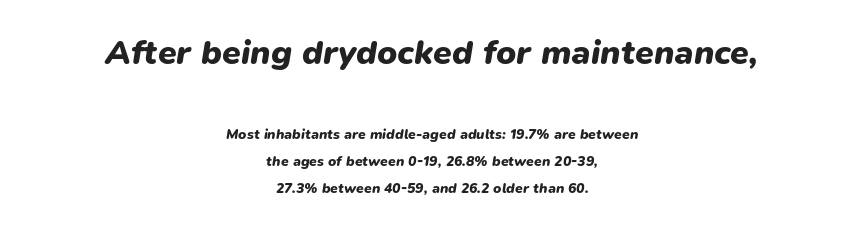
The image shows 34 px heavy type, italic (leaning right); set centered, loose line spacing (1.94x), normal letter spacing, not underlined; the first (top) block is 2.43x larger; low stroke contrast and a medium x-height.
